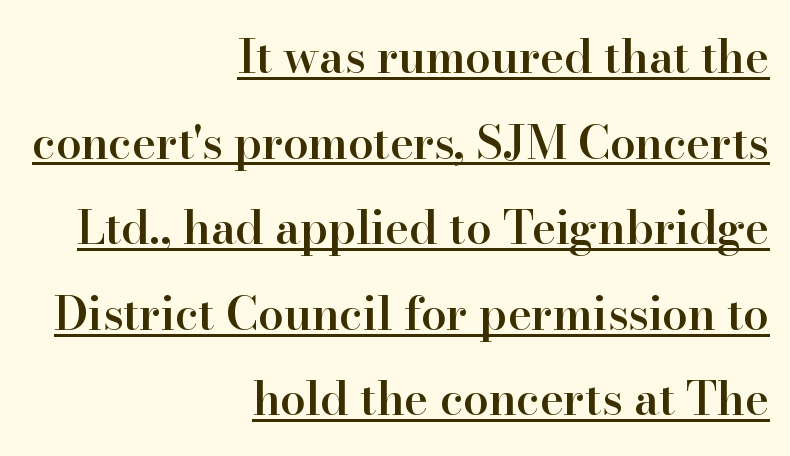
{"serif": "yes", "italic": "no", "bold": "semi", "weight": "semibold", "width": "normal", "stroke_contrast": "high", "x_height": "small", "monospaced": "no", "underline": "yes", "align": "right", "line_spacing_ratio": 1.86, "letter_spacing": "normal", "letter_spacing_em": 0.0, "glyph_px": 46}
